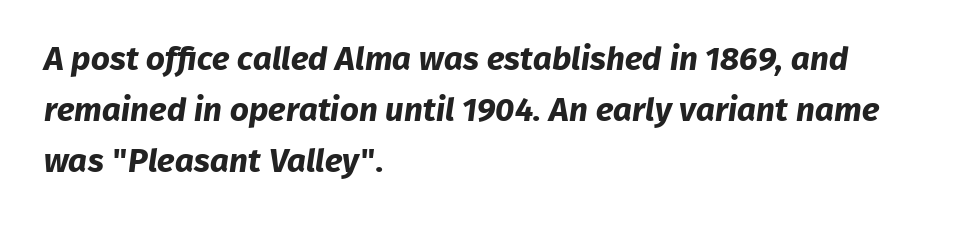
Q: Is the text bold? A: Yes.
Q: Is the typeface a serif or a sans-serif typeface? A: Sans-serif.
Q: Is the text underlined? A: No.
Q: How is the paragraph aligned? A: Left-aligned.
Q: Is the spacing between letters normal or unusually wide? A: Normal.
Q: Is the spacing between lines tight, normal or loose? A: Normal.
Q: Width (condensed, normal, or wide)? A: Normal.
Q: Stroke contrast? A: Low.
Q: x-height? A: Medium.
Q: Monospaced? A: No.
